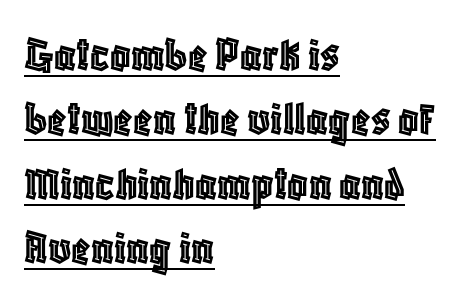
The image shows 50 px condensed type, upright; set left-aligned, normal line spacing (1.29x), normal letter spacing, underlined; a large x-height.
